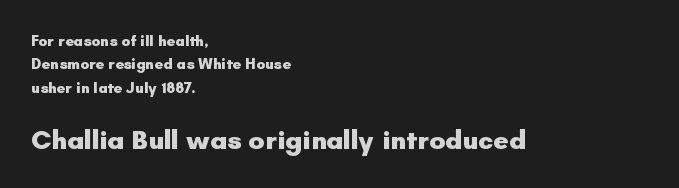
Q: Is the text bold? A: Yes.
Q: Is the text italic (slanted)? A: No, it is upright.
Q: Is the text underlined? A: No.
Q: How is the paragraph aligned? A: Left-aligned.
Q: Is the spacing between letters normal or unusually wide? A: Normal.
Q: Is the spacing between lines tight, normal or loose? A: Normal.
Q: Which block of text is set in a larger size, the first (top) or the second (bottom)? A: The second (bottom) one.
